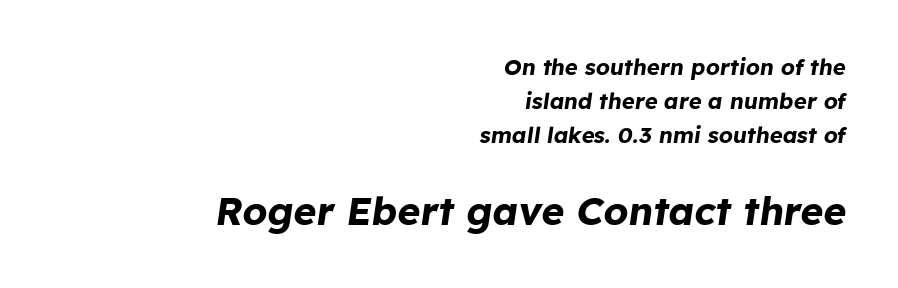
Q: Is the text bold? A: Yes.
Q: Is the text italic (slanted)? A: Yes, it leans right by about 8 degrees.
Q: Is the text underlined? A: No.
Q: How is the paragraph aligned? A: Right-aligned.
Q: Is the spacing between letters normal or unusually wide? A: Normal.
Q: Is the spacing between lines tight, normal or loose? A: Normal.
Q: Which block of text is set in a larger size, the first (top) or the second (bottom)? A: The second (bottom) one.
Q: Width (condensed, normal, or wide)? A: Normal.
Q: Stroke contrast? A: Low.
Q: x-height? A: Medium.
Q: Monospaced? A: No.
